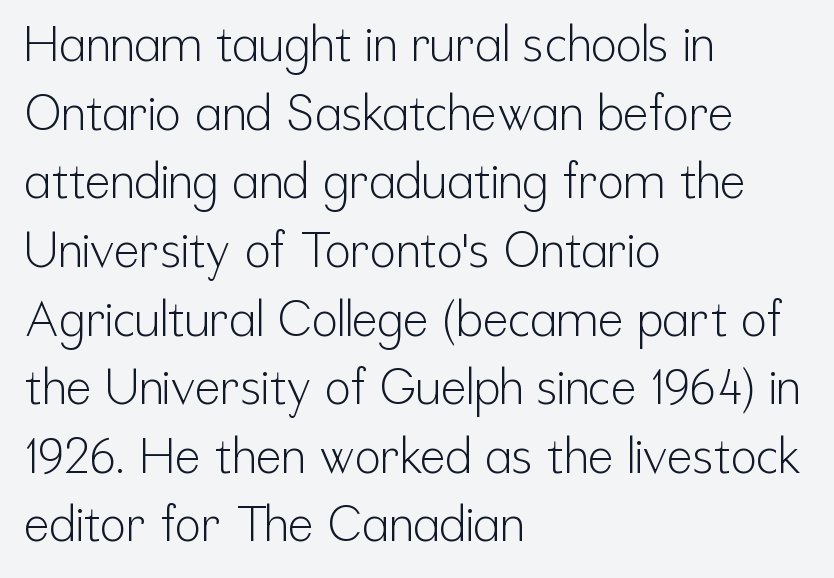
Q: Is the text bold? A: No.
Q: Is the text italic (slanted)? A: No, it is upright.
Q: Is the typeface a serif or a sans-serif typeface? A: Sans-serif.
Q: Is the text underlined? A: No.
Q: How is the paragraph aligned? A: Left-aligned.
Q: Is the spacing between letters normal or unusually wide? A: Normal.
Q: Is the spacing between lines tight, normal or loose? A: Normal.
Q: Width (condensed, normal, or wide)? A: Condensed.
Q: Stroke contrast? A: Low.
Q: x-height? A: Medium.
Q: Monospaced? A: No.
